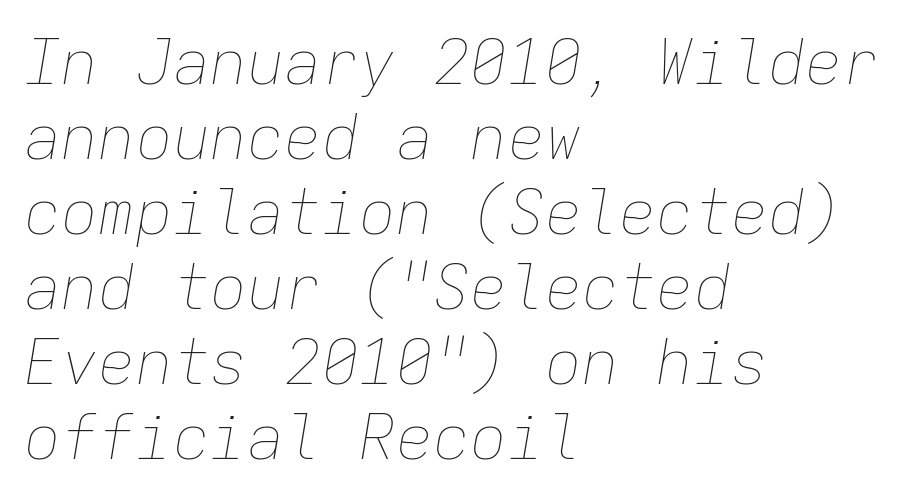
{"italic": "yes", "lean": "right", "slant_degrees": 9, "bold": "no", "weight": "thin", "width": "normal", "stroke_contrast": "low", "x_height": "medium", "monospaced": "yes", "underline": "no", "align": "left", "line_spacing_ratio": 1.21, "letter_spacing": "normal", "letter_spacing_em": 0.0, "glyph_px": 62}
